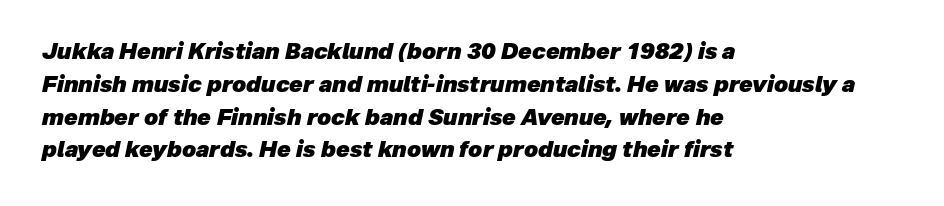
{"italic": "yes", "lean": "right", "slant_degrees": 12, "bold": "yes", "underline": "no", "align": "left", "line_spacing": "normal", "line_spacing_ratio": 1.49, "letter_spacing": "normal", "letter_spacing_em": 0.0, "glyph_px": 22}
